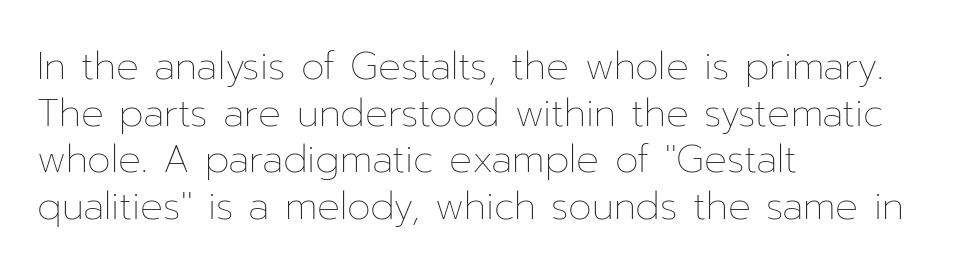
Q: Is the text bold? A: No.
Q: Is the text italic (slanted)? A: No, it is upright.
Q: Is the text underlined? A: No.
Q: How is the paragraph aligned? A: Left-aligned.
Q: Is the spacing between letters normal or unusually wide? A: Normal.
Q: Width (condensed, normal, or wide)? A: Normal.
Q: Stroke contrast? A: Low.
Q: x-height? A: Medium.
Q: Monospaced? A: No.
